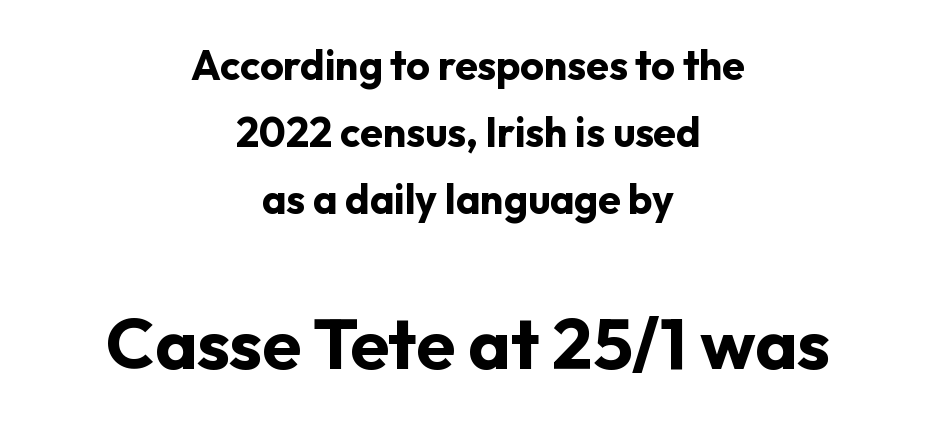
The image shows 71 px bold sans-serif type, upright; set centered, normal line spacing (1.64x), normal letter spacing, not underlined; the second (bottom) block is 1.73x larger; low stroke contrast and a medium x-height.
